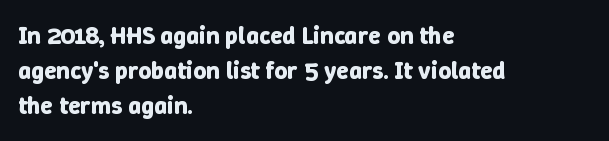
The image shows 25 px bold type, upright; set left-aligned, normal line spacing (1.41x), normal letter spacing, not underlined.
